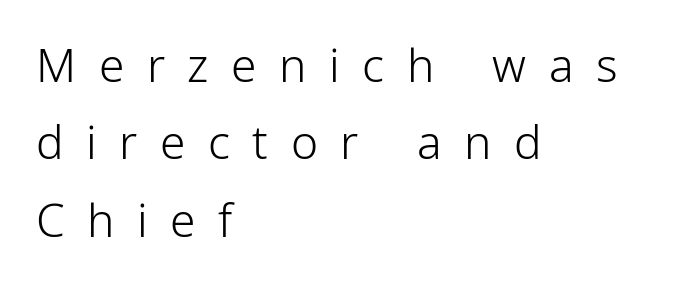
Q: Is the text bold? A: No.
Q: Is the text italic (slanted)? A: No, it is upright.
Q: Is the typeface a serif or a sans-serif typeface? A: Sans-serif.
Q: Is the text underlined? A: No.
Q: How is the paragraph aligned? A: Left-aligned.
Q: Is the spacing between letters normal or unusually wide? A: Unusually wide.
Q: Is the spacing between lines tight, normal or loose? A: Normal.
Q: Width (condensed, normal, or wide)? A: Condensed.
Q: Stroke contrast? A: Low.
Q: x-height? A: Medium.
Q: Monospaced? A: No.
